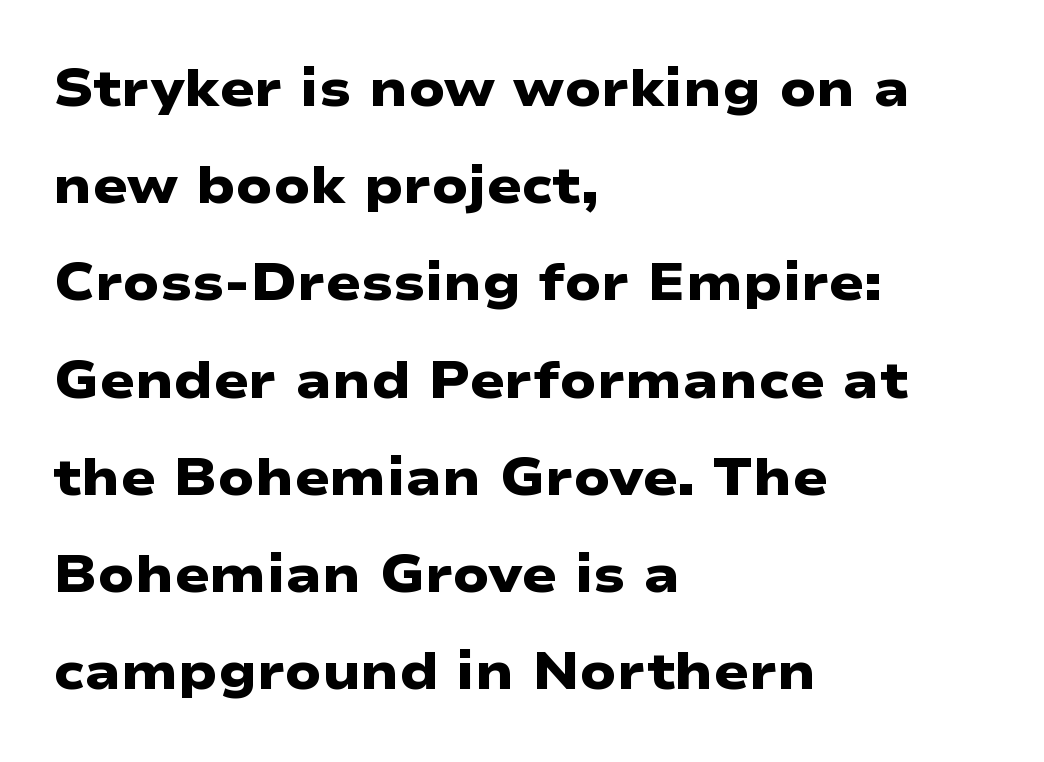
Q: Is the text bold? A: Yes.
Q: Is the typeface a serif or a sans-serif typeface? A: Sans-serif.
Q: Is the text underlined? A: No.
Q: How is the paragraph aligned? A: Left-aligned.
Q: Is the spacing between letters normal or unusually wide? A: Normal.
Q: Width (condensed, normal, or wide)? A: Wide.
Q: Stroke contrast? A: Low.
Q: x-height? A: Medium.
Q: Monospaced? A: No.
